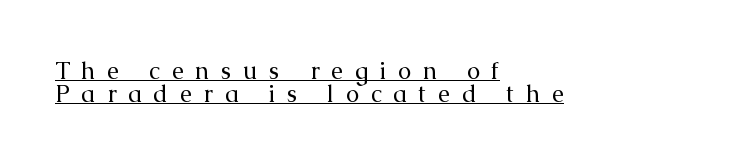
The lettering is marked with a stroke running underneath it. Quick note: not italic, upright. This sample trades vertical openness for compactness between lines. No chunkiness to these letters — they're not bold. The passage is arranged the way most books set body copy — flush left. How are the letters spaced? Widely, with obvious added tracking.
